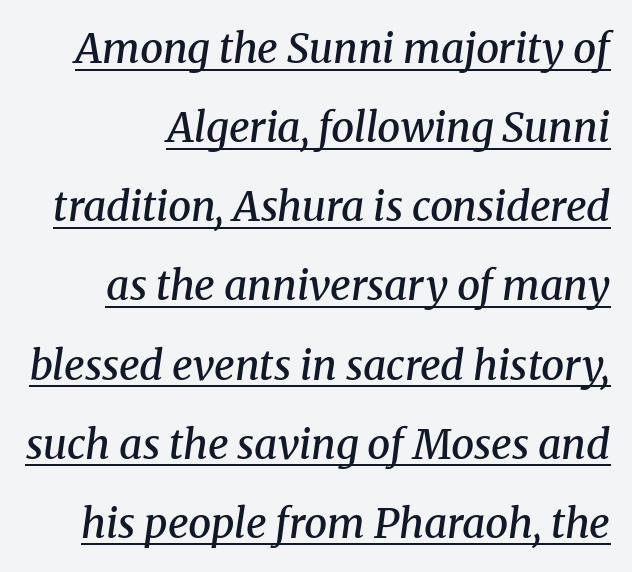
{"serif": "yes", "italic": "yes", "lean": "right", "slant_degrees": 8, "bold": "semi", "weight": "semibold", "width": "normal", "stroke_contrast": "medium", "x_height": "medium", "monospaced": "no", "underline": "yes", "line_spacing": "loose", "line_spacing_ratio": 1.93, "letter_spacing": "normal", "letter_spacing_em": 0.0, "glyph_px": 41}
